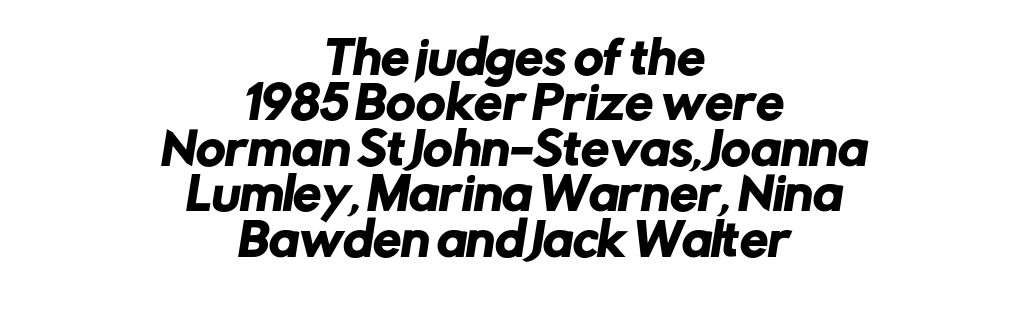
The image shows 45 px sans-serif type; set centered, tight line spacing (1.01x), normal letter spacing, not underlined; low stroke contrast and a medium x-height.
